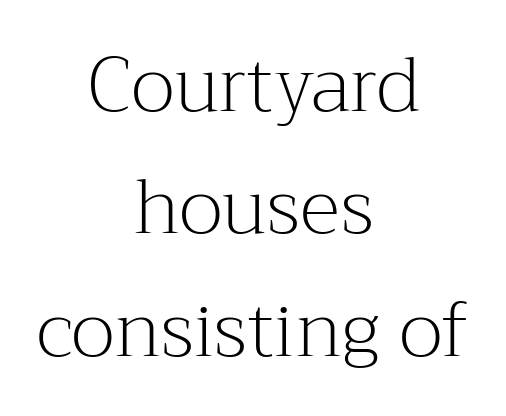
Q: Is the text bold? A: No.
Q: Is the text italic (slanted)? A: No, it is upright.
Q: Is the typeface a serif or a sans-serif typeface? A: Serif.
Q: Is the text underlined? A: No.
Q: How is the paragraph aligned? A: Centered.
Q: Is the spacing between letters normal or unusually wide? A: Normal.
Q: Is the spacing between lines tight, normal or loose? A: Normal.
Q: Width (condensed, normal, or wide)? A: Normal.
Q: Stroke contrast? A: Medium.
Q: x-height? A: Medium.
Q: Monospaced? A: No.
